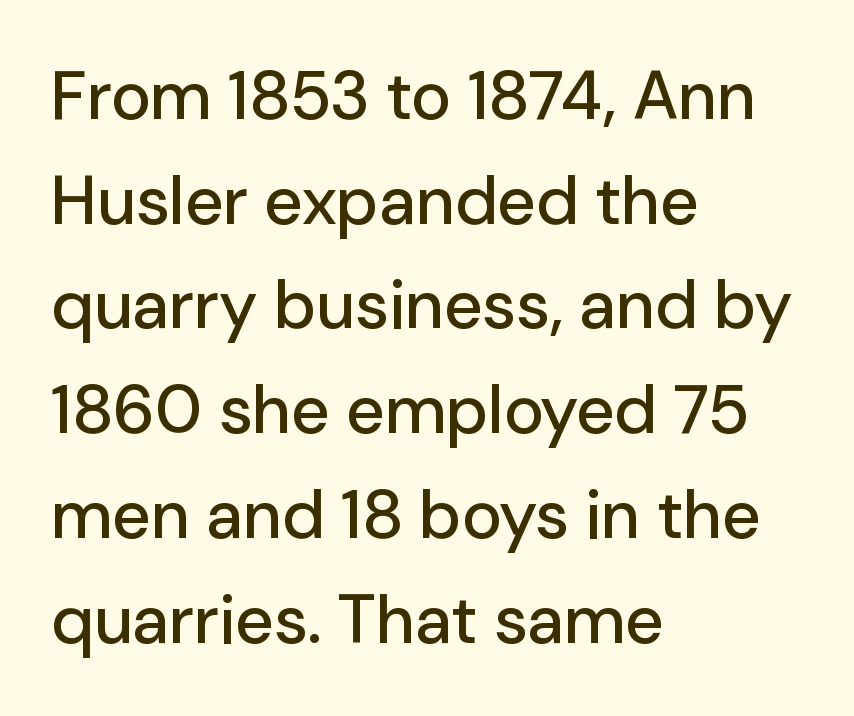
The line texture is even and compact thanks to regular tracking. Check under the words: just untouched page. Examine the stroke ends and you'll find no serifs. The block of text has a typical density, with ordinary space between rows. Spacing verdict: proportional, widths tailored to each character. It's the straight-up-and-down kind of type.
